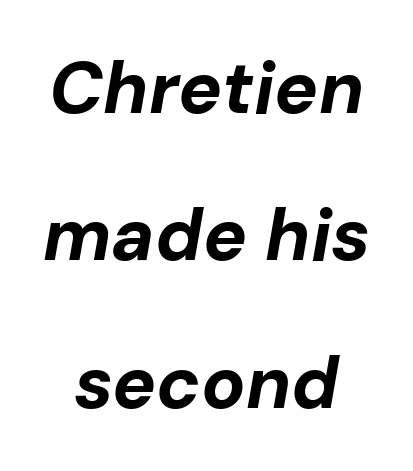
{"italic": "yes", "lean": "right", "slant_degrees": 10, "bold": "yes", "weight": "bold", "width": "normal", "stroke_contrast": "low", "x_height": "medium", "monospaced": "no", "underline": "no", "align": "center", "line_spacing": "loose", "line_spacing_ratio": 2.02, "letter_spacing": "normal", "letter_spacing_em": 0.0, "glyph_px": 73}
